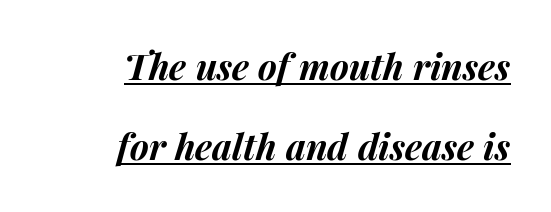
{"italic": "yes", "lean": "right", "slant_degrees": 15, "bold": "yes", "weight": "bold", "width": "normal", "stroke_contrast": "medium", "x_height": "medium", "monospaced": "no", "underline": "yes", "align": "right", "line_spacing": "loose", "line_spacing_ratio": 2.23, "letter_spacing": "normal", "letter_spacing_em": 0.0, "glyph_px": 36}
